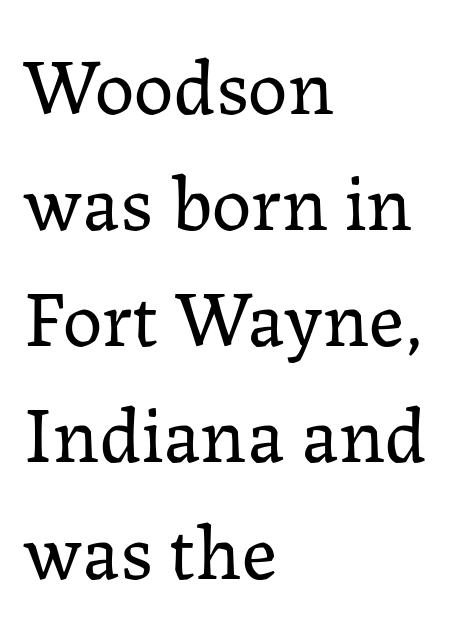
The image shows 79 px regular-weight serif type, upright; set left-aligned, normal line spacing (1.47x), normal letter spacing, not underlined; low stroke contrast and a medium x-height.
